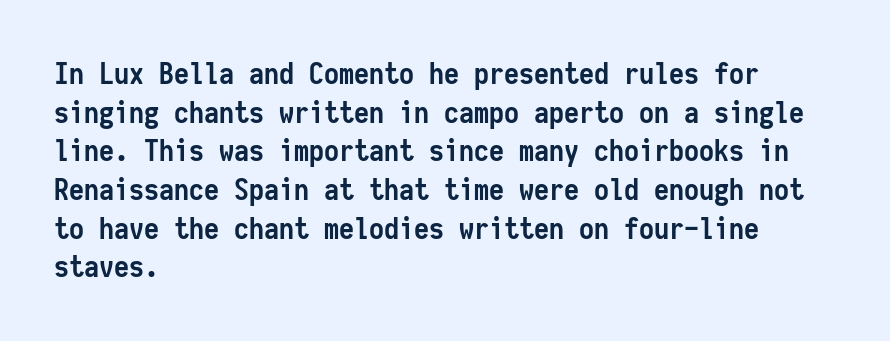
The image shows 30 px semibold, condensed sans-serif type, upright, monospaced; set left-aligned, normal line spacing (1.29x), normal letter spacing, not underlined; low stroke contrast and a medium x-height.
